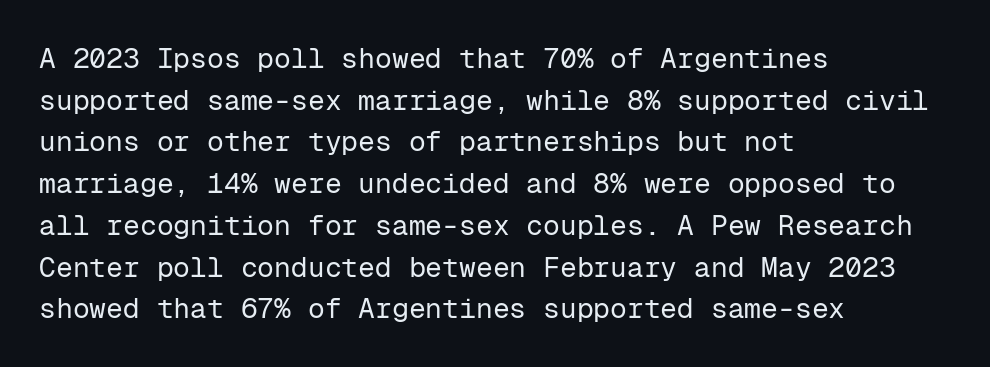
The image shows 28 px regular-weight sans-serif type, upright, monospaced; set left-aligned, normal line spacing (1.49x), normal letter spacing, not underlined; low stroke contrast and a medium x-height.
